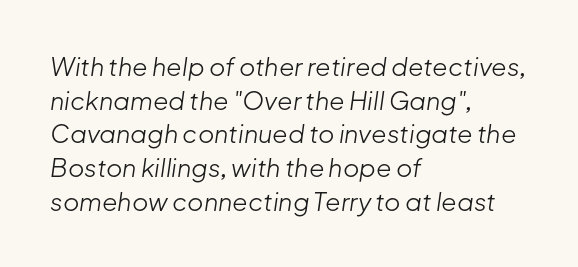
Q: Is the text bold? A: No.
Q: Is the text italic (slanted)? A: Yes, it leans right by about 8 degrees.
Q: Is the text underlined? A: No.
Q: How is the paragraph aligned? A: Left-aligned.
Q: Is the spacing between letters normal or unusually wide? A: Normal.
Q: Is the spacing between lines tight, normal or loose? A: Normal.
